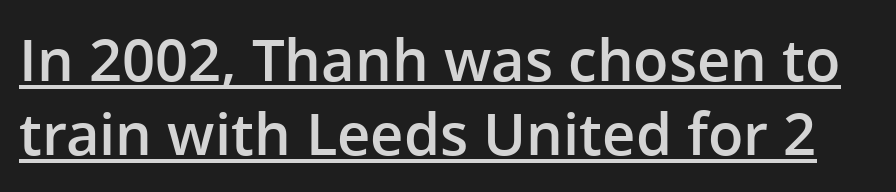
The image shows 58 px semibold sans-serif type, upright; set normal line spacing (1.28x), normal letter spacing, underlined; low stroke contrast and a medium x-height.
